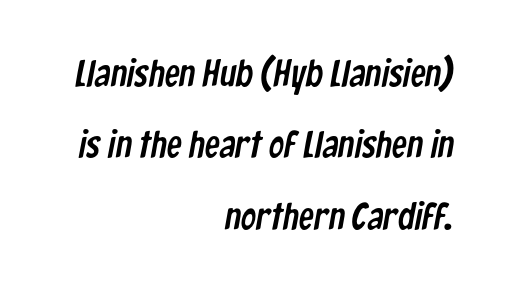
The specimen omits any rule beneath the text block's lines. No feet cap the strokes, marking this as sans-serif type. What stands out about the letter spacing? Nothing — it is the standard amount. The paragraph shown leans on its right margin.
